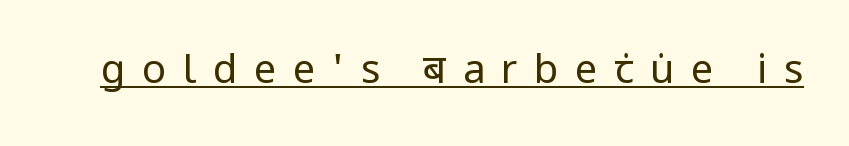
The string is rendered with underlining switched on. Heaviness? Minimal to ordinary, like unemphasized prose. Glyph-to-glyph distance is far greater than everyday printed text. The rendering shows plain stroke endings on the letterforms — a sans-serif design. This is roman type, the default non-slanted kind. A typesetter would call this proportional, since set widths differ per character.
